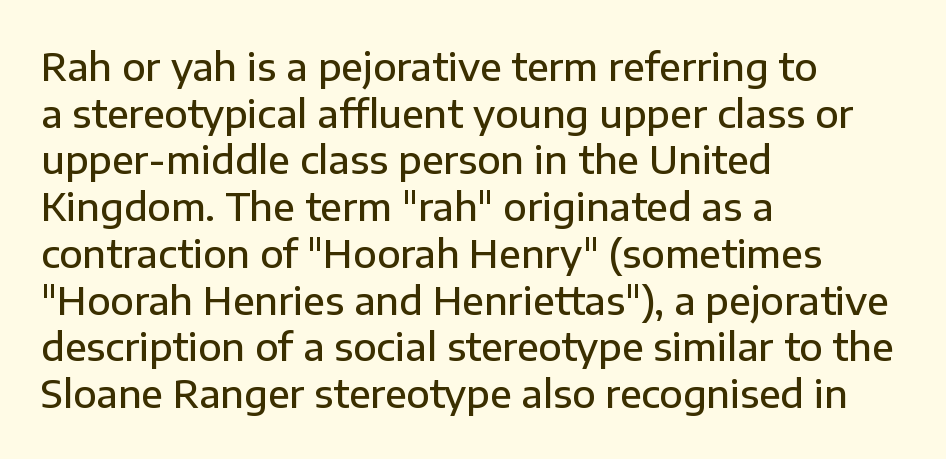
{"serif": "no", "italic": "no", "bold": "semi", "weight": "semibold", "width": "normal", "stroke_contrast": "low", "x_height": "medium", "monospaced": "no", "underline": "no", "align": "left", "line_spacing_ratio": 1.23, "letter_spacing": "normal", "letter_spacing_em": 0.0, "glyph_px": 38}
